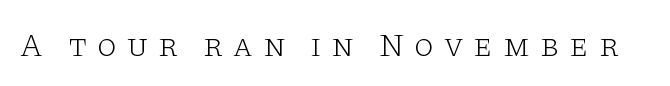
The image shows 32 px light, wide serif type, upright; set unusually wide letter spacing (+0.31 em), not underlined; low stroke contrast and a large x-height.
